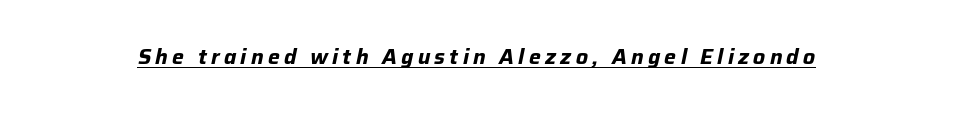
{"italic": "yes", "lean": "right", "slant_degrees": 12, "bold": "yes", "underline": "yes", "letter_spacing": "wide", "letter_spacing_em": 0.2, "glyph_px": 21}
